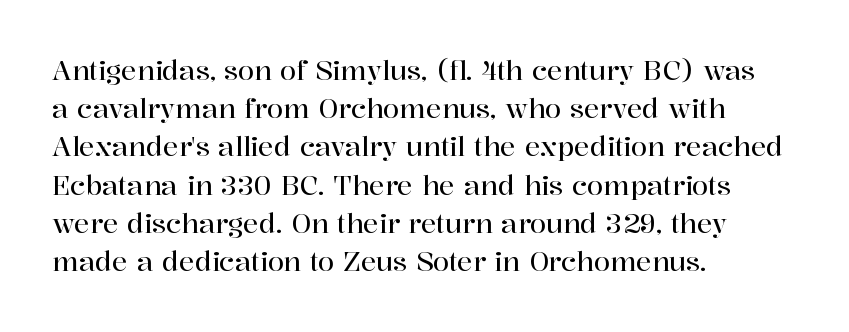
Q: Is the text italic (slanted)? A: No, it is upright.
Q: Is the text underlined? A: No.
Q: How is the paragraph aligned? A: Left-aligned.
Q: Is the spacing between letters normal or unusually wide? A: Normal.
Q: Is the spacing between lines tight, normal or loose? A: Normal.
